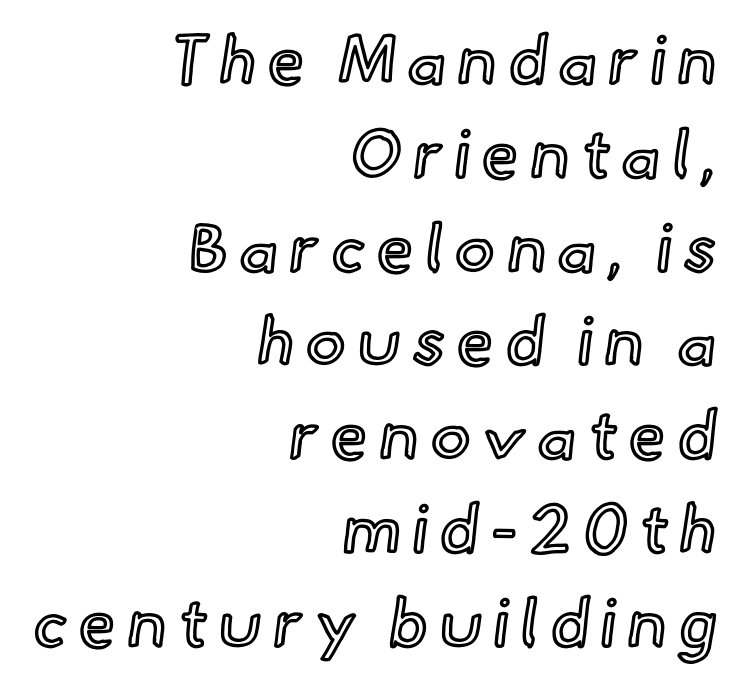
Q: Is the text italic (slanted)? A: Yes.
Q: Is the text underlined? A: No.
Q: How is the paragraph aligned? A: Right-aligned.
Q: Is the spacing between lines tight, normal or loose? A: Normal.
Q: Width (condensed, normal, or wide)? A: Normal.
Q: x-height? A: Small.
Q: Monospaced? A: No.
